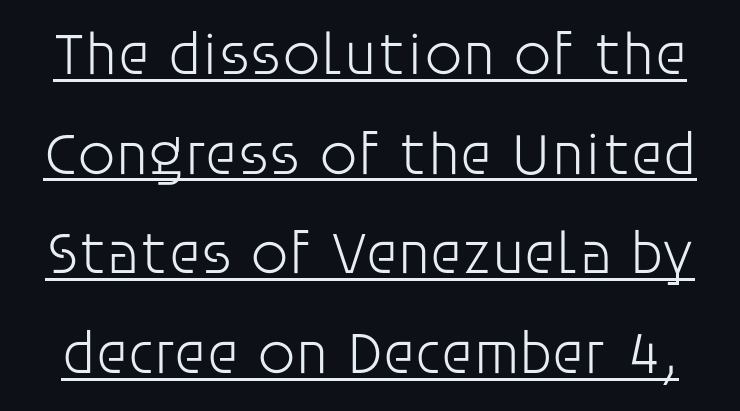
The letterforms sit at book weight or below. Look at the tracking — it's just the regular setting, nothing added. In terms of leading, this rendering sits right in the middle. Do the characters align in a grid? No, the font is proportional. Honestly, the underline is the first thing you notice here. Nope, not italic — everything's standing straight.
